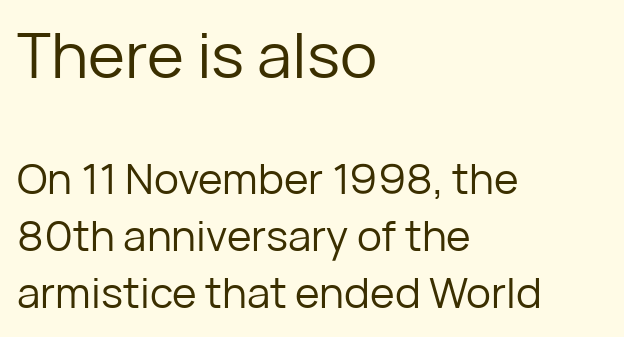
These lines were composed using upright roman letters. Of the two passages, the one on top uses the larger point size. These glyphs show unthickened strokes, regular width or finer. The type is set solid horizontally, with unmodified tracking. Here the designer chose a conventional face with non-uniform glyph widths. No word sits above an underline.
